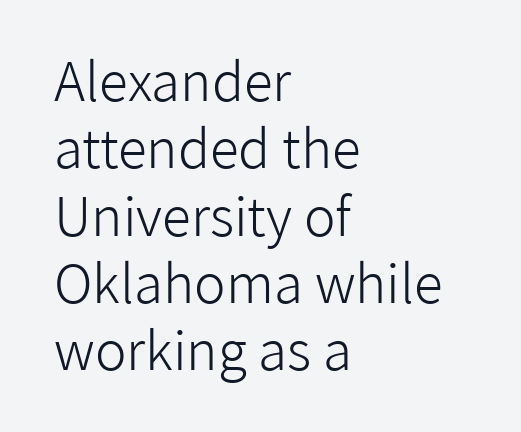
In terms of letterform style, serifs are entirely absent. Bare-footed words on every line. Here the designer chose a conventional face with non-uniform glyph widths. The typesetter chose a ragged-right arrangement here. Summary of vertical rhythm: regular, with standard interline spacing. Posture: straight, roman, zero tilt.
